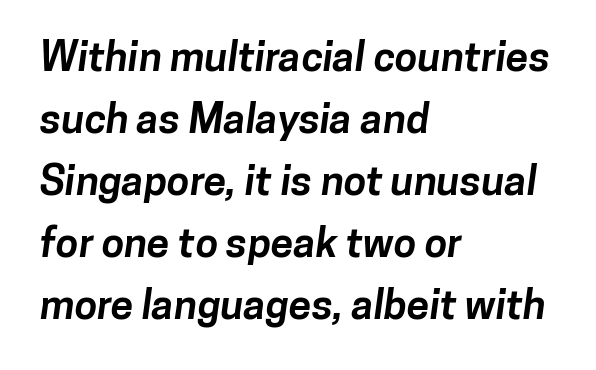
The image shows 41 px bold sans-serif type; set left-aligned, normal line spacing (1.51x), normal letter spacing, not underlined; low stroke contrast and a medium x-height.
